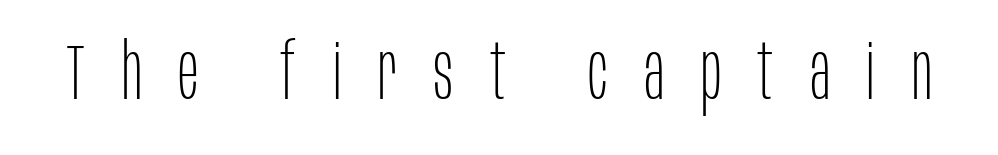
{"serif": "no", "italic": "no", "bold": "no", "weight": "thin", "width": "condensed", "stroke_contrast": "low", "x_height": "large", "monospaced": "no", "underline": "no", "letter_spacing": "wide", "letter_spacing_em": 0.47, "glyph_px": 77}
